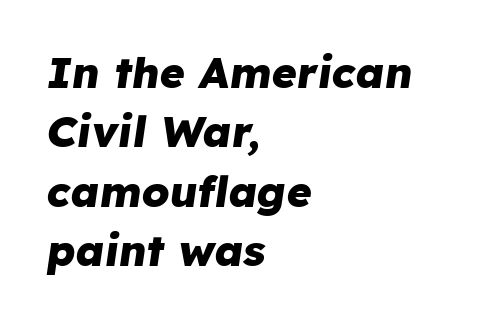
The designer left line spacing at the default. You can tell it's italic because the verticals aren't actually vertical. Does the weight exceed regular? Yes, all the way to bold. Every row of glyphs begins at an identical x-position on the left. Do the characters align in a grid? No, the font is proportional. The space beneath each line is pristine and unruled.
